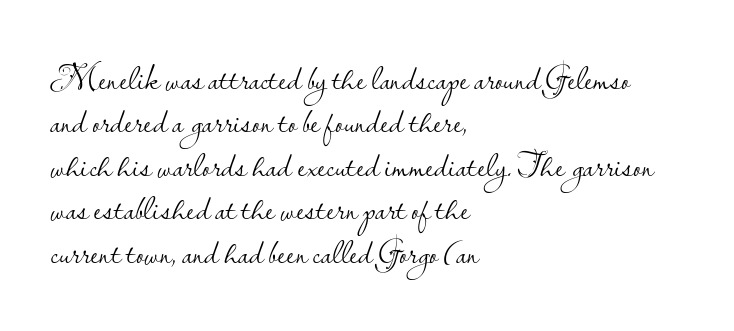
The face used here is proportionally spaced, like ordinary book or web type. The strokes are not fattened; the text isn't bold. Default kerning and tracking; the words read as compact shapes.
